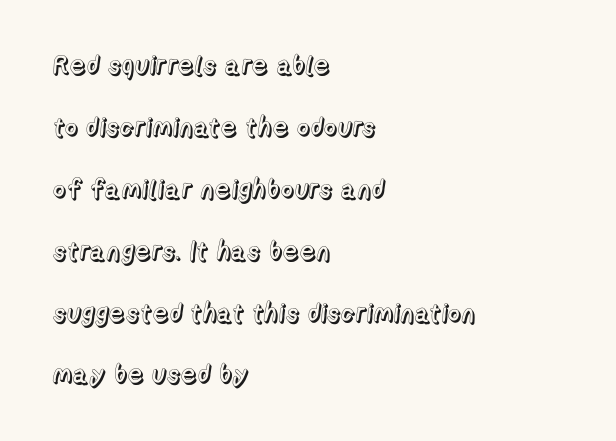
Q: Is the text italic (slanted)? A: Yes.
Q: Is the text underlined? A: No.
Q: How is the paragraph aligned? A: Left-aligned.
Q: Is the spacing between letters normal or unusually wide? A: Normal.
Q: Is the spacing between lines tight, normal or loose? A: Loose.
